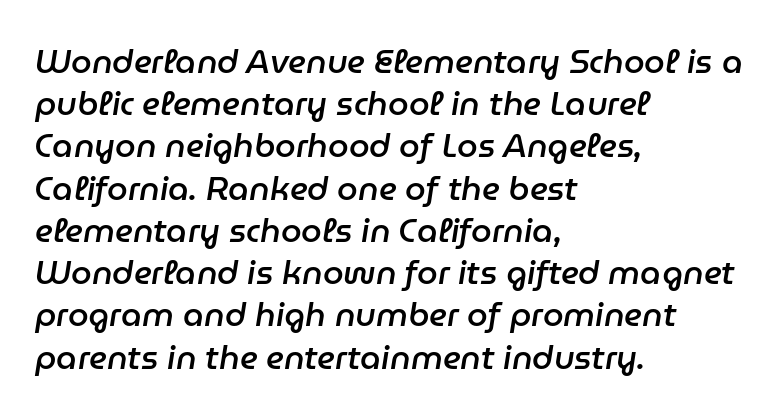
Vertical spacing — default. Type without underlining. The lines are quadded left. Look at the tracking — it's just the regular setting, nothing added. Is this a fixed-width face? No — the glyphs have proportional, varying widths.
